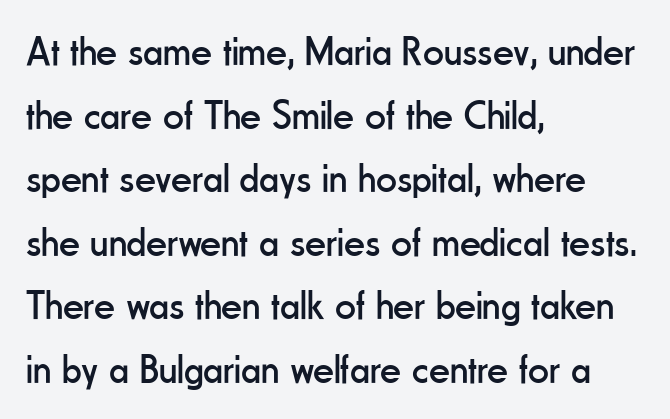
Think of a printed novel: that variable character pitch is what you see here. Is there much room between lines? A standard amount, neither cramped nor airy. The type family on display is of the sans-serif kind. Beneath every word, the page is bare. Students, note that the glyphs here touch the page at normal intervals.
